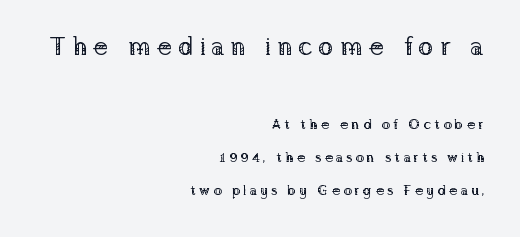
The image shows 26 px text type, upright; set right-aligned, loose line spacing (2.36x), unusually wide letter spacing (+0.21 em), not underlined; the first (top) block is 1.86x larger.
